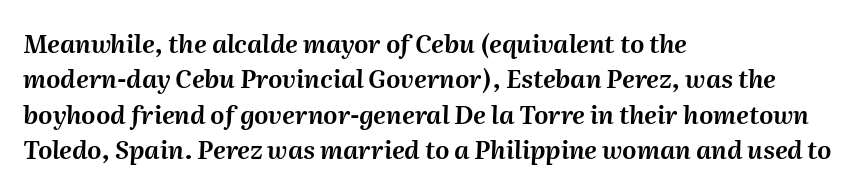
{"italic": "yes", "lean": "right", "slant_degrees": 2, "underline": "no", "align": "left", "line_spacing": "normal", "line_spacing_ratio": 1.42, "letter_spacing": "normal", "letter_spacing_em": 0.0, "glyph_px": 25}
